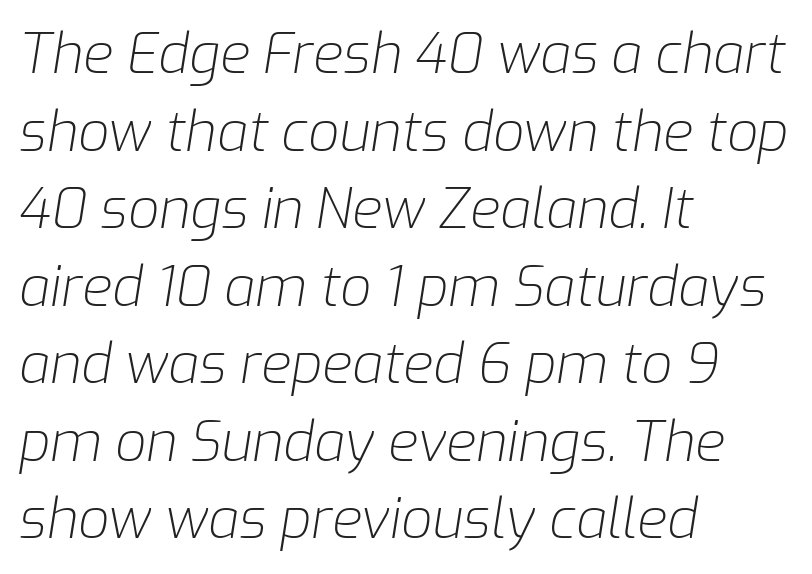
Think standard paragraph weight, or any step lighter than that. Has an underline been added? It has not. The rendering keeps characters at their native spacing. Spacing verdict: proportional, widths tailored to each character. Posture: slanted. Horizontal bands of white between lines are of average thickness.
